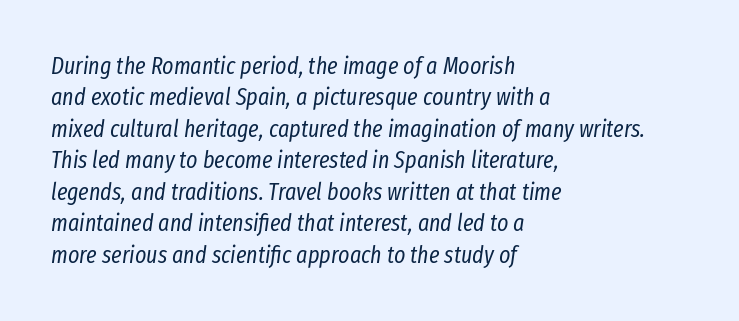
Q: Is the text bold? A: No.
Q: Is the text italic (slanted)? A: Yes, it leans right by about 8 degrees.
Q: Is the text underlined? A: No.
Q: How is the paragraph aligned? A: Left-aligned.
Q: Is the spacing between letters normal or unusually wide? A: Normal.
Q: Is the spacing between lines tight, normal or loose? A: Normal.
